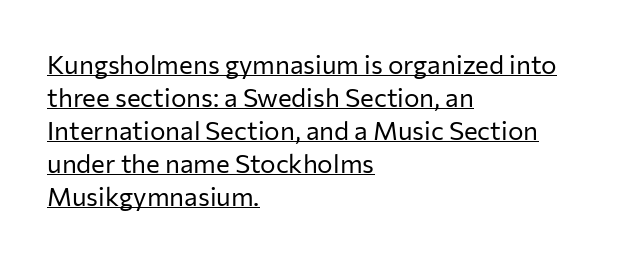
Q: Is the text bold? A: No.
Q: Is the text italic (slanted)? A: No, it is upright.
Q: Is the text underlined? A: Yes.
Q: How is the paragraph aligned? A: Left-aligned.
Q: Is the spacing between letters normal or unusually wide? A: Normal.
Q: Is the spacing between lines tight, normal or loose? A: Normal.
